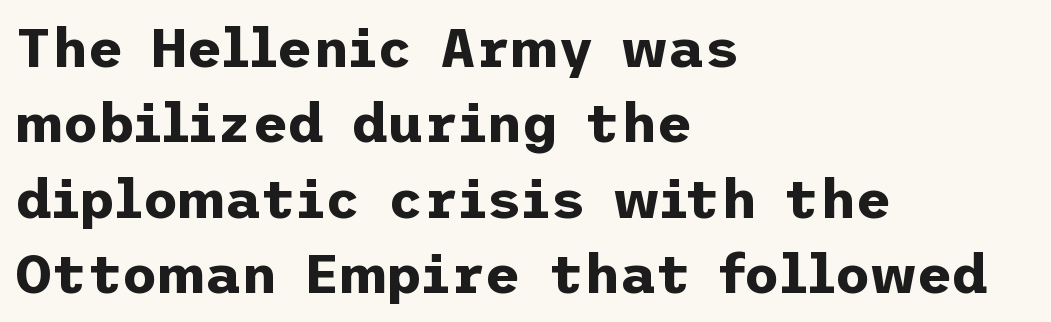
The glyphs in this specimen are sans serif. The space beneath each line is pristine and unruled. The line texture is even and compact thanks to regular tracking. Evenly set lines give the paragraph a standard silhouette. I'd describe the lettering as bold — thick and assertive.
